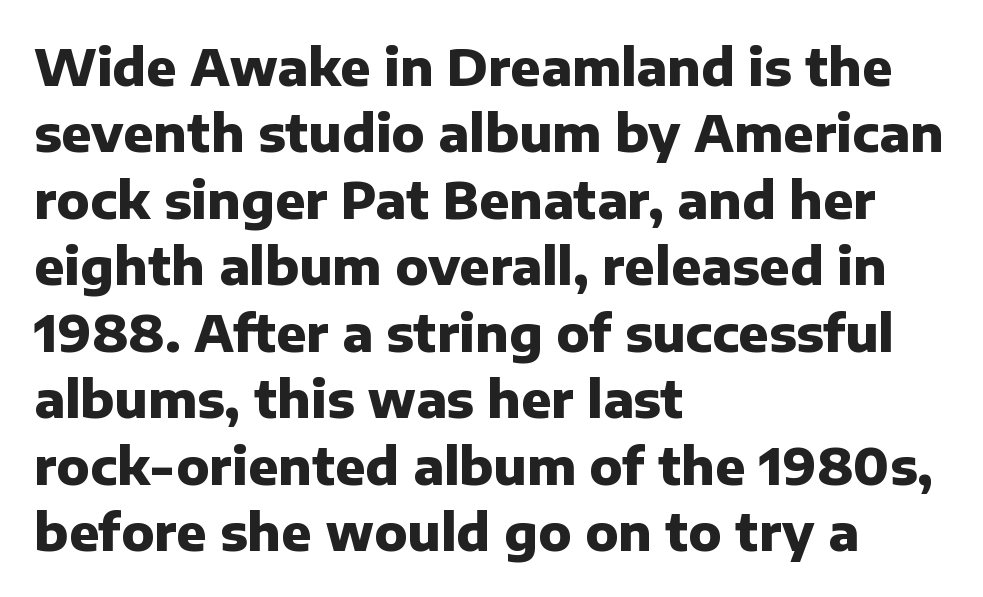
Q: Is the text bold? A: Yes.
Q: Is the text italic (slanted)? A: No, it is upright.
Q: Is the typeface a serif or a sans-serif typeface? A: Sans-serif.
Q: Is the text underlined? A: No.
Q: How is the paragraph aligned? A: Left-aligned.
Q: Is the spacing between letters normal or unusually wide? A: Normal.
Q: Is the spacing between lines tight, normal or loose? A: Normal.
Q: Width (condensed, normal, or wide)? A: Normal.
Q: Stroke contrast? A: Low.
Q: x-height? A: Medium.
Q: Monospaced? A: No.
